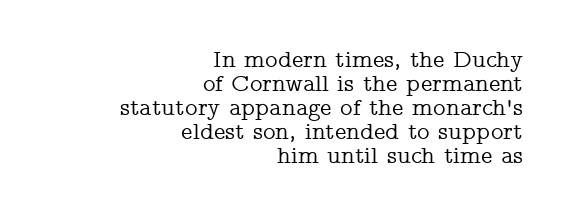
Horizontal alignment here is rightward, an uncommon choice for prose. The strip under each line holds only bare page. Nobody touched the tracking dial on this one. The letters stand upright; this is a roman face. This sample trades vertical openness for compactness between lines.
